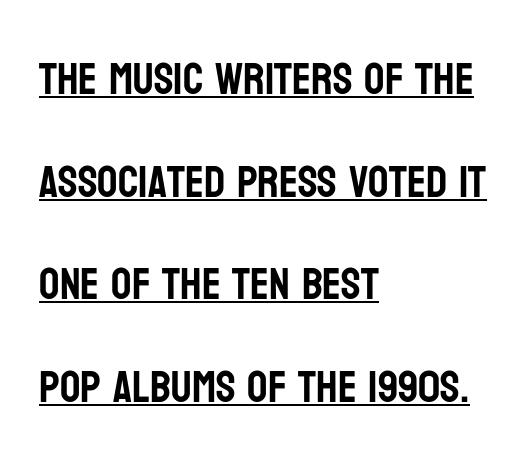
Q: Is the text italic (slanted)? A: No, it is upright.
Q: Is the typeface a serif or a sans-serif typeface? A: Sans-serif.
Q: Is the text underlined? A: Yes.
Q: How is the paragraph aligned? A: Left-aligned.
Q: Is the spacing between letters normal or unusually wide? A: Normal.
Q: Is the spacing between lines tight, normal or loose? A: Loose.
Q: Width (condensed, normal, or wide)? A: Condensed.
Q: Stroke contrast? A: Low.
Q: x-height? A: Large.
Q: Monospaced? A: No.
